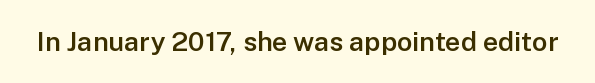
Q: Is the text bold? A: Semi-bold.
Q: Is the text italic (slanted)? A: No, it is upright.
Q: Is the text underlined? A: No.
Q: Is the spacing between letters normal or unusually wide? A: Normal.
